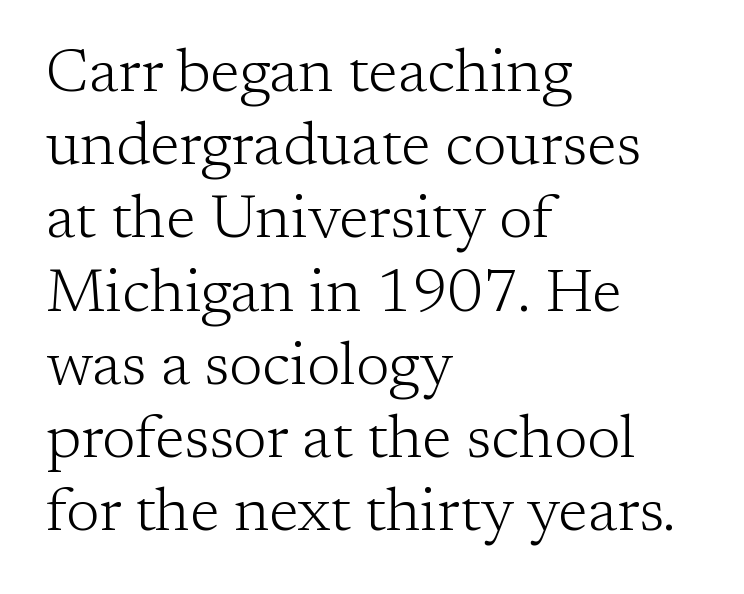
Q: Is the text bold? A: No.
Q: Is the text italic (slanted)? A: No, it is upright.
Q: Is the typeface a serif or a sans-serif typeface? A: Serif.
Q: Is the text underlined? A: No.
Q: How is the paragraph aligned? A: Left-aligned.
Q: Is the spacing between letters normal or unusually wide? A: Normal.
Q: Width (condensed, normal, or wide)? A: Normal.
Q: Stroke contrast? A: Low.
Q: x-height? A: Medium.
Q: Monospaced? A: No.
